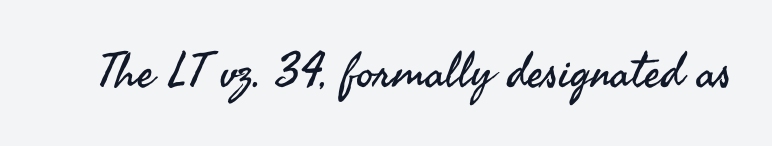
In terms of letterspacing, this is plain default setting. Note the varied advance widths — an 'i' is clearly narrower than an 'm'. Just letters on the line, the space beneath them empty. Nothing sits at the stroke ends, so this counts as sans-serif.
